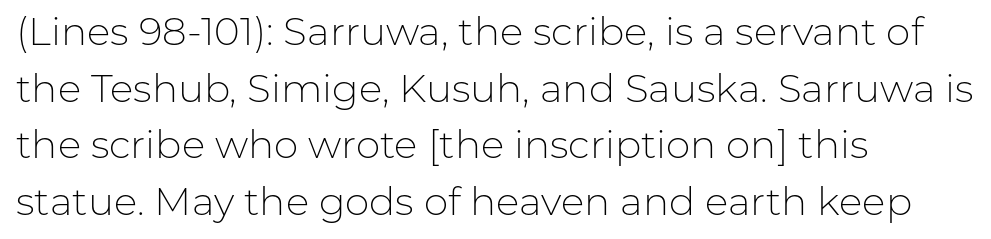
Each line starts at the same left margin while the right side varies. On a weight scale, this lands at 450 or below. A bare baseline throughout the passage. The space between consecutive lines is moderate. The line texture is even and compact thanks to regular tracking. Here the designer chose a conventional face with non-uniform glyph widths.
